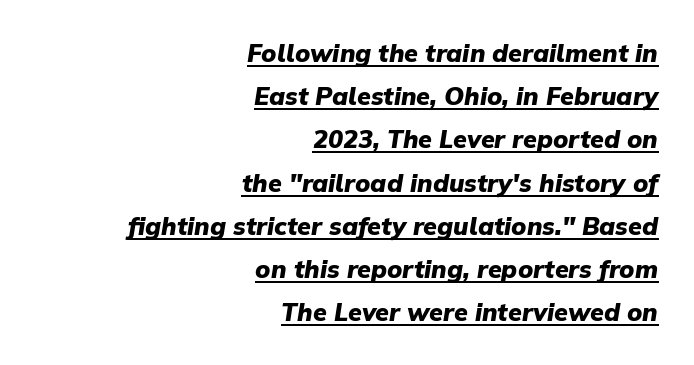
The image shows 25 px bold type, italic (leaning right); set right-aligned, line spacing 1.73x, normal letter spacing, underlined.
